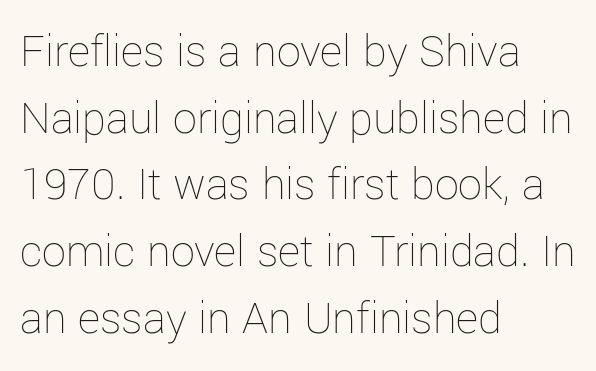
{"italic": "no", "bold": "no", "weight": "thin", "width": "normal", "stroke_contrast": "low", "x_height": "medium", "monospaced": "no", "underline": "no", "align": "left", "line_spacing": "normal", "line_spacing_ratio": 1.39, "letter_spacing": "normal", "letter_spacing_em": 0.0, "glyph_px": 48}
